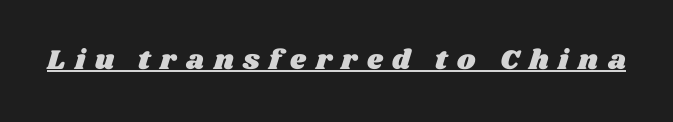
The image shows 28 px wide type; set unusually wide letter spacing (+0.34 em), underlined; medium stroke contrast and a large x-height.
